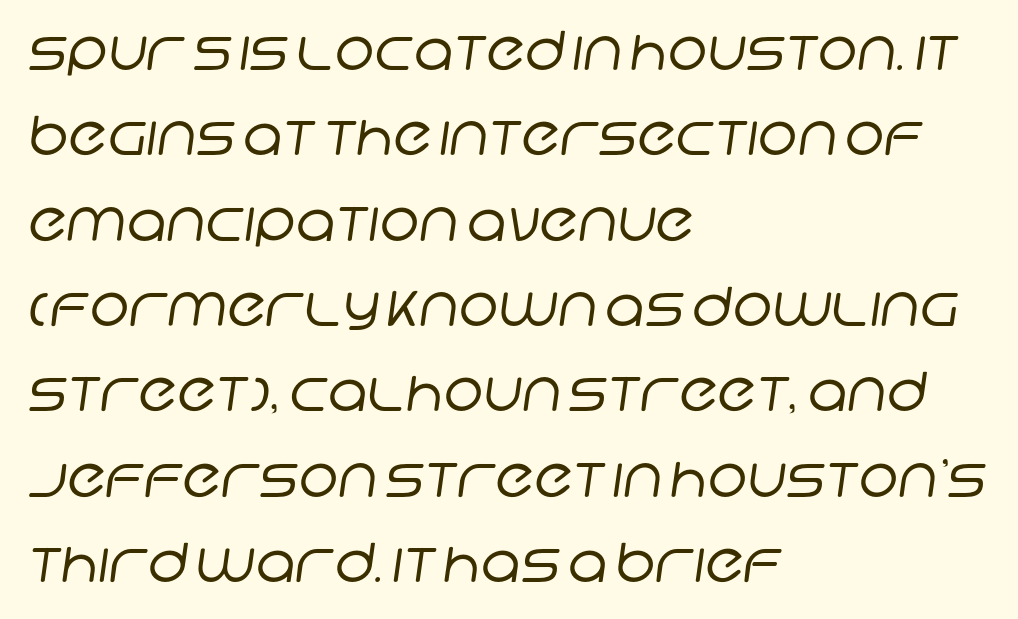
The image shows 54 px regular-weight sans-serif type; set left-aligned, normal line spacing (1.58x), normal letter spacing, not underlined; low stroke contrast and a large x-height.
